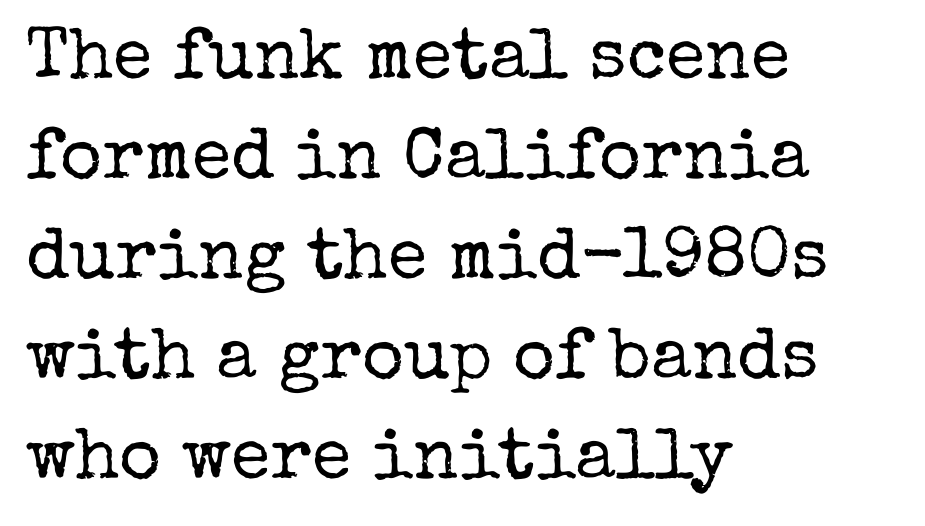
Q: Is the text bold? A: No.
Q: Is the text italic (slanted)? A: No, it is upright.
Q: Is the typeface a serif or a sans-serif typeface? A: Serif.
Q: Is the text underlined? A: No.
Q: How is the paragraph aligned? A: Left-aligned.
Q: Is the spacing between letters normal or unusually wide? A: Normal.
Q: Is the spacing between lines tight, normal or loose? A: Normal.
Q: Width (condensed, normal, or wide)? A: Normal.
Q: Stroke contrast? A: Low.
Q: x-height? A: Medium.
Q: Monospaced? A: No.
